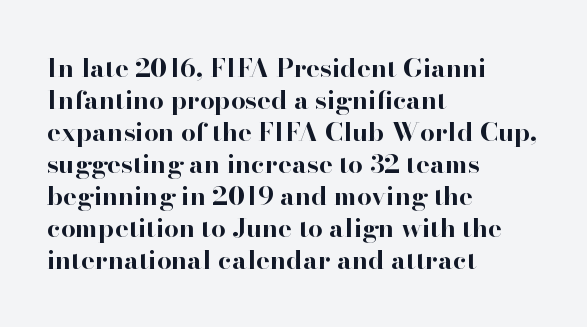
Alignment: flush left. A clean baseline with only descenders dipping below it. Vertical strokes here are truly vertical. Every letter is thick-stroked: bold, no question. A typesetter would call this zero additional tracking.
